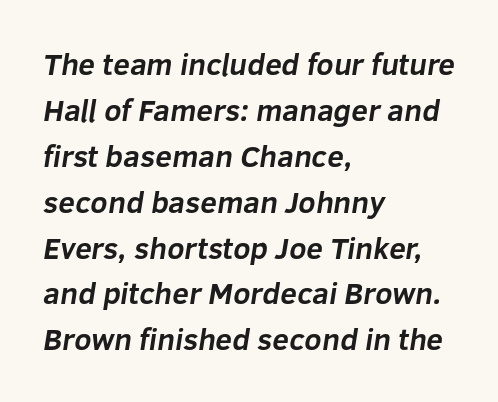
Q: Is the text bold? A: Yes.
Q: Is the typeface a serif or a sans-serif typeface? A: Sans-serif.
Q: Is the text underlined? A: No.
Q: How is the paragraph aligned? A: Left-aligned.
Q: Is the spacing between letters normal or unusually wide? A: Normal.
Q: Is the spacing between lines tight, normal or loose? A: Normal.
Q: Width (condensed, normal, or wide)? A: Normal.
Q: Stroke contrast? A: Low.
Q: x-height? A: Medium.
Q: Monospaced? A: No.
